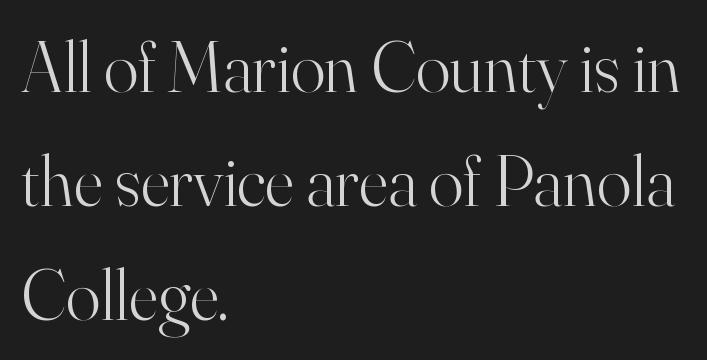
Q: Is the text bold? A: No.
Q: Is the text italic (slanted)? A: No, it is upright.
Q: Is the typeface a serif or a sans-serif typeface? A: Serif.
Q: Is the text underlined? A: No.
Q: How is the paragraph aligned? A: Left-aligned.
Q: Is the spacing between letters normal or unusually wide? A: Normal.
Q: Is the spacing between lines tight, normal or loose? A: Normal.
Q: Width (condensed, normal, or wide)? A: Normal.
Q: Stroke contrast? A: High.
Q: x-height? A: Small.
Q: Monospaced? A: No.
